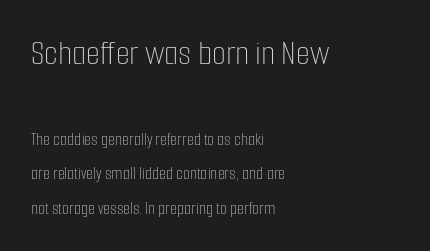
Look at the tracking — it's just the regular setting, nothing added. Two sizes are in play, and the larger belongs to the first block. Honestly, the rows look like they've been pulled way apart. Anything drawn beneath the words? Only blank space. Notice how the stems are strictly vertical — no italics here.
